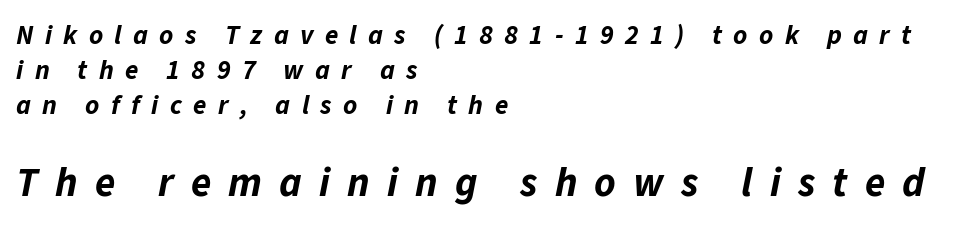
Q: Is the text bold? A: Yes.
Q: Is the text italic (slanted)? A: Yes, it leans right by about 11 degrees.
Q: Is the text underlined? A: No.
Q: How is the paragraph aligned? A: Left-aligned.
Q: Is the spacing between letters normal or unusually wide? A: Unusually wide.
Q: Is the spacing between lines tight, normal or loose? A: Normal.
Q: Which block of text is set in a larger size, the first (top) or the second (bottom)? A: The second (bottom) one.
Q: Width (condensed, normal, or wide)? A: Normal.
Q: Stroke contrast? A: Low.
Q: x-height? A: Medium.
Q: Monospaced? A: No.
